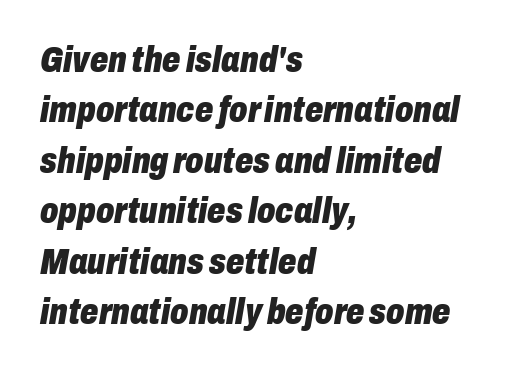
The image shows 36 px heavy, condensed type, italic (leaning right); set left-aligned, normal line spacing (1.4x), normal letter spacing, not underlined; low stroke contrast and a medium x-height.
